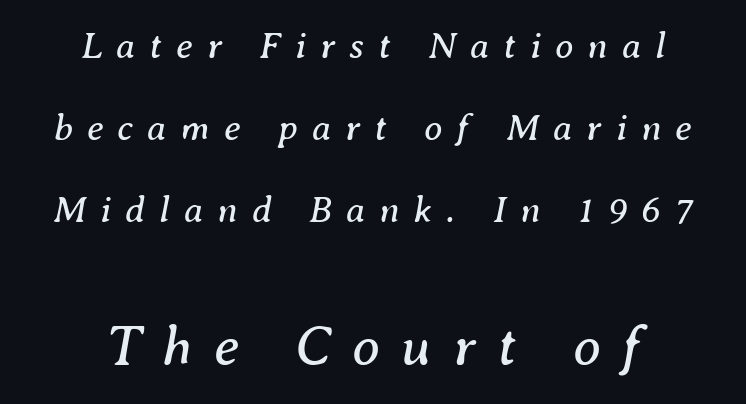
The image shows 56 px regular-weight serif type, italic (leaning right); set centered, loose line spacing (2.21x), unusually wide letter spacing (+0.38 em), not underlined; the second (bottom) block is 1.51x larger; medium stroke contrast and a medium x-height.
